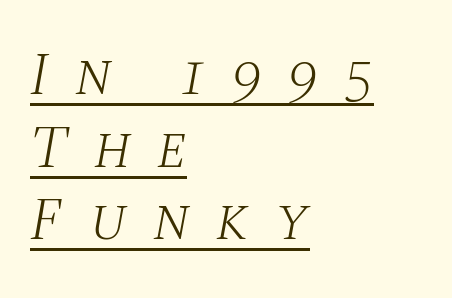
{"serif": "yes", "italic": "yes", "lean": "right", "slant_degrees": 10, "bold": "no", "weight": "light", "width": "normal", "stroke_contrast": "medium", "x_height": "large", "monospaced": "no", "underline": "yes", "align": "left", "line_spacing_ratio": 1.21, "letter_spacing": "wide", "letter_spacing_em": 0.42, "glyph_px": 60}
